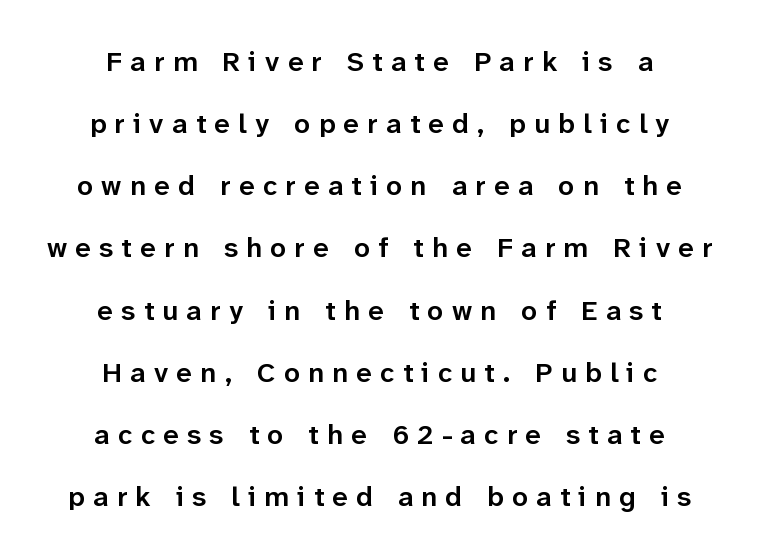
Each word looks stretched out because of the extra space between its letters. Any mark beneath the type? The region is blank. Here the designer chose a conventional face with non-uniform glyph widths. What's the leading like? Stretched, with rows far apart. Where is the straight margin? There isn't one; the lines are centered. Posture: upright roman.
